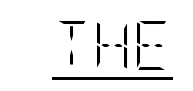
Underline: present. Ordinary non-slanted type is in use. No heavy texture on the line: the type isn't bold. These lines keep a tight, regular rhythm from letter to letter.
